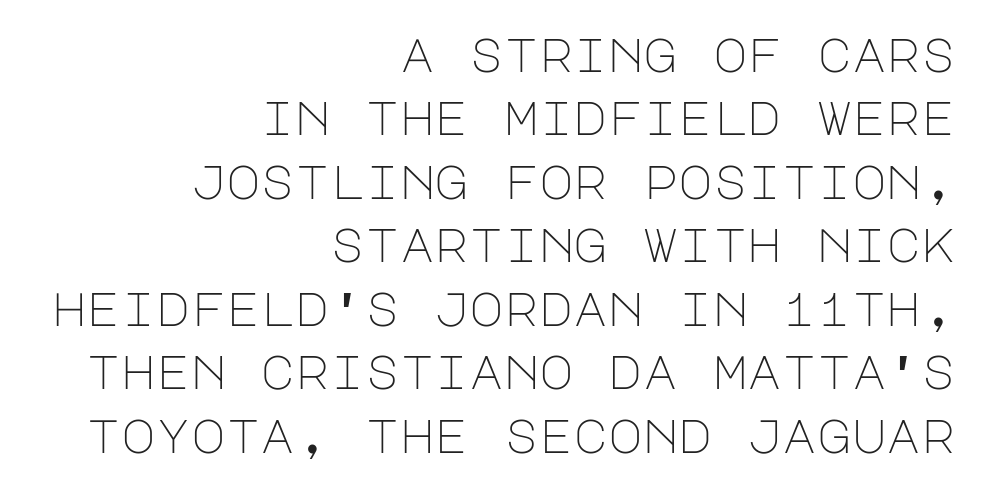
Look at the tracking — it's just the regular setting, nothing added. Is this a sans? Yes — the strokes have no serifs. Posture: upright roman. The rows are spaced the way most documents space them. A bare baseline throughout the passage.
